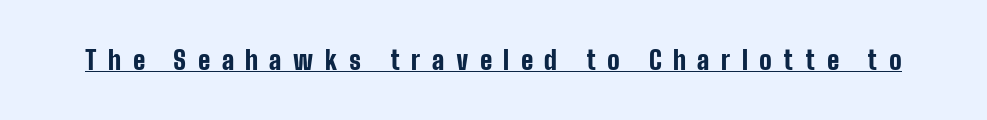
Q: Is the text bold? A: Yes.
Q: Is the text italic (slanted)? A: No, it is upright.
Q: Is the text underlined? A: Yes.
Q: Is the spacing between letters normal or unusually wide? A: Unusually wide.
